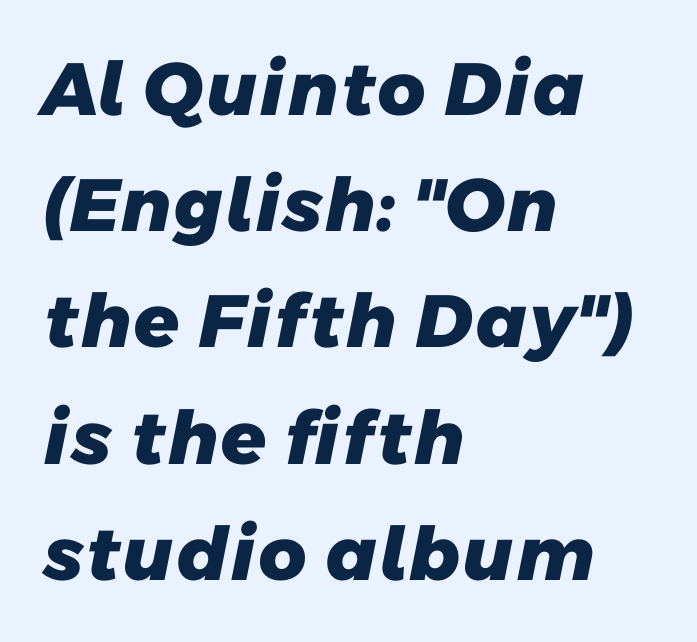
{"serif": "no", "bold": "yes", "weight": "heavy", "width": "normal", "stroke_contrast": "low", "x_height": "medium", "monospaced": "no", "underline": "no", "align": "left", "line_spacing": "normal", "line_spacing_ratio": 1.57, "letter_spacing": "normal", "letter_spacing_em": 0.0, "glyph_px": 74}
